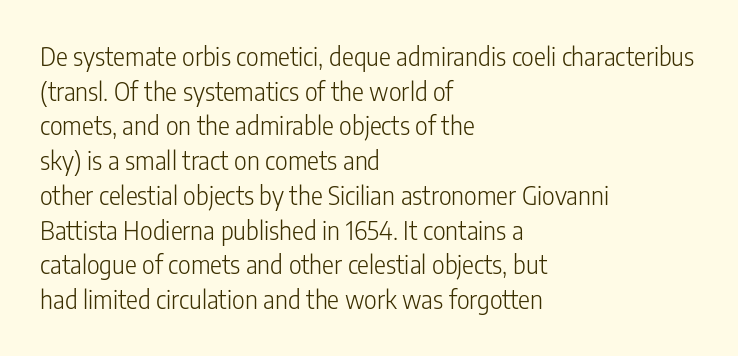
Q: Is the text bold? A: No.
Q: Is the text italic (slanted)? A: No, it is upright.
Q: Is the text underlined? A: No.
Q: How is the paragraph aligned? A: Left-aligned.
Q: Is the spacing between letters normal or unusually wide? A: Normal.
Q: Is the spacing between lines tight, normal or loose? A: Normal.
